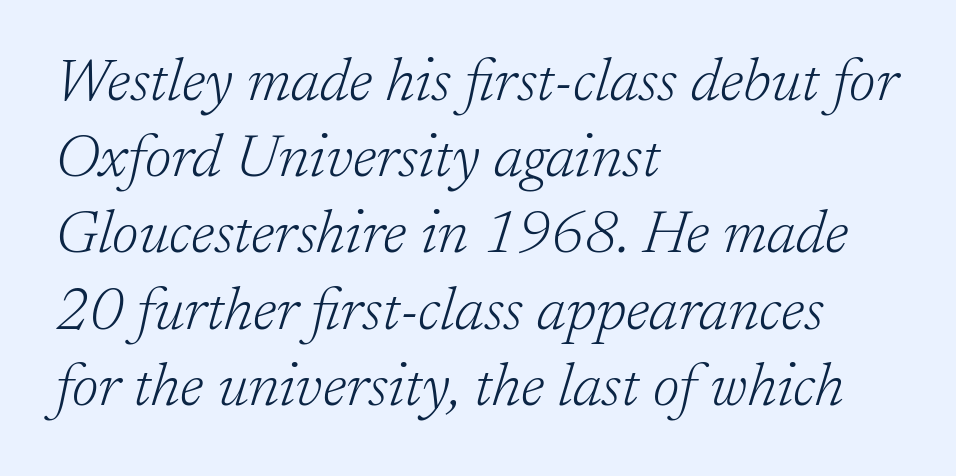
Anything drawn beneath the words? Only blank space. What's the leading like? Ordinary, nothing unusual. Is the letter spacing exaggerated? No — it looks like the ordinary default. Yep, that's italic — everything's leaning.
